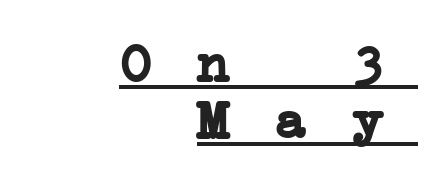
The image shows 54 px semibold, wide serif type, monospaced; set right-aligned, tight line spacing (1.06x), unusually wide letter spacing (+0.23 em), underlined; low stroke contrast and a medium x-height.
